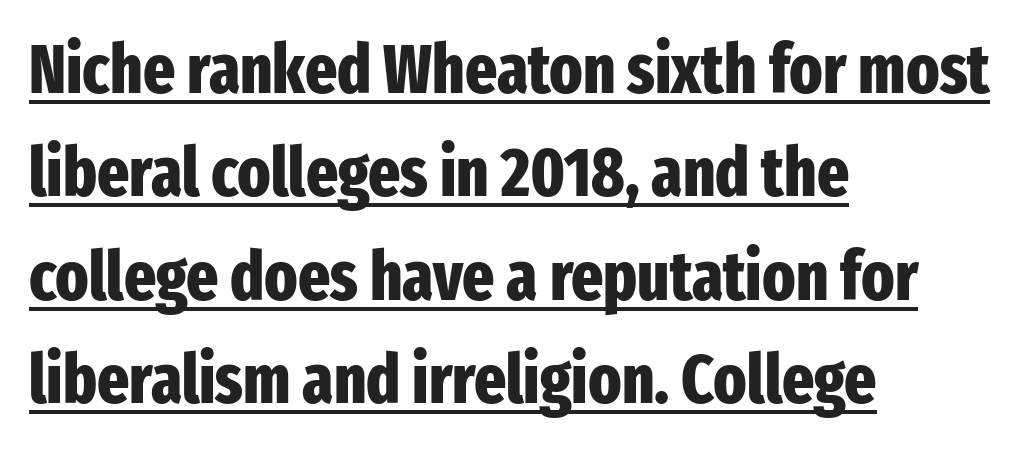
The image shows 68 px heavy, condensed sans-serif type, upright; set left-aligned, normal line spacing (1.52x), normal letter spacing, underlined; low stroke contrast and a medium x-height.
